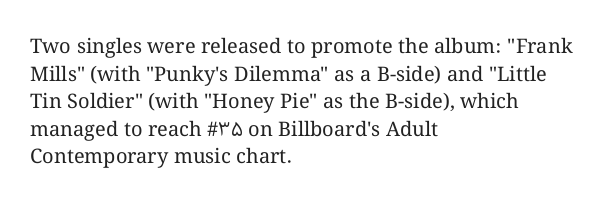
This rendering leaves character spacing at its baseline value. These lines stack with their left ends in a neat column. Reading down the column, the eye jumps a familiar distance to each next line. Stroke mass is kept to a normal reading level or below. Unlike italic type, these characters show no tilt at all. No word sits above an underline.
